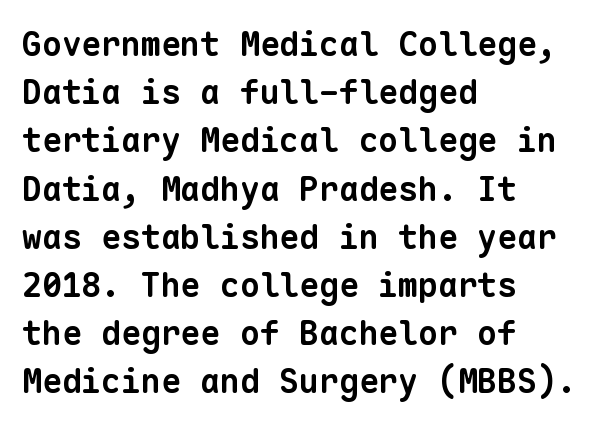
Q: Is the text bold? A: Yes.
Q: Is the typeface a serif or a sans-serif typeface? A: Sans-serif.
Q: Is the text underlined? A: No.
Q: How is the paragraph aligned? A: Left-aligned.
Q: Is the spacing between letters normal or unusually wide? A: Normal.
Q: Is the spacing between lines tight, normal or loose? A: Normal.
Q: Width (condensed, normal, or wide)? A: Normal.
Q: Stroke contrast? A: Low.
Q: x-height? A: Medium.
Q: Monospaced? A: Yes.
